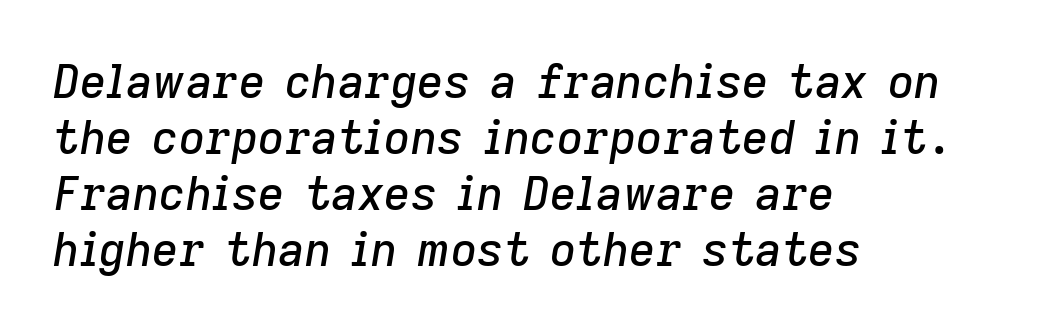
The setting favours the left margin, as ordinary paragraphs usually do. The letters advance in unequal steps, a hallmark of proportional type. Words appear dense and cohesive because spacing is normal. Compared with ordinary roman type, these characters are visibly tilted. Has an underline been added? It has not.
